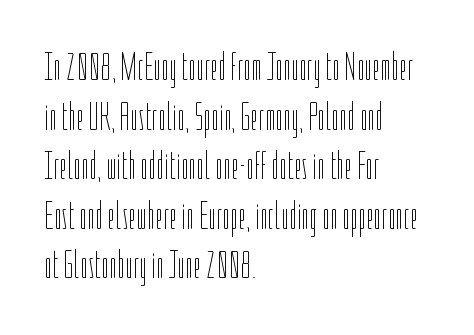
{"italic": "no", "bold": "no", "weight": "thin", "width": "condensed", "stroke_contrast": "low", "x_height": "medium", "monospaced": "no", "underline": "no", "align": "left", "line_spacing_ratio": 1.24, "letter_spacing": "normal", "letter_spacing_em": 0.0, "glyph_px": 40}
